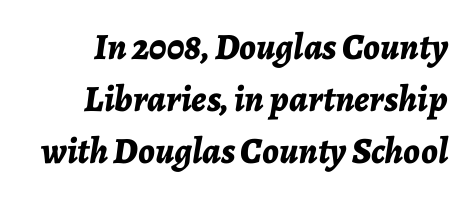
{"italic": "yes", "lean": "right", "slant_degrees": 7, "bold": "yes", "weight": "bold", "width": "normal", "stroke_contrast": "low", "x_height": "medium", "monospaced": "no", "underline": "no", "line_spacing": "normal", "line_spacing_ratio": 1.41, "letter_spacing": "normal", "letter_spacing_em": 0.0, "glyph_px": 37}
